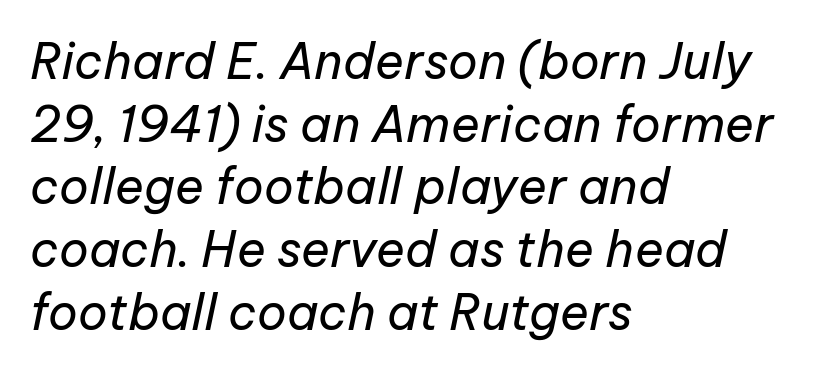
Q: Is the text bold? A: No.
Q: Is the text italic (slanted)? A: Yes, it leans right by about 12 degrees.
Q: Is the text underlined? A: No.
Q: How is the paragraph aligned? A: Left-aligned.
Q: Is the spacing between letters normal or unusually wide? A: Normal.
Q: Is the spacing between lines tight, normal or loose? A: Normal.
Q: Width (condensed, normal, or wide)? A: Normal.
Q: Stroke contrast? A: Low.
Q: x-height? A: Medium.
Q: Monospaced? A: No.
